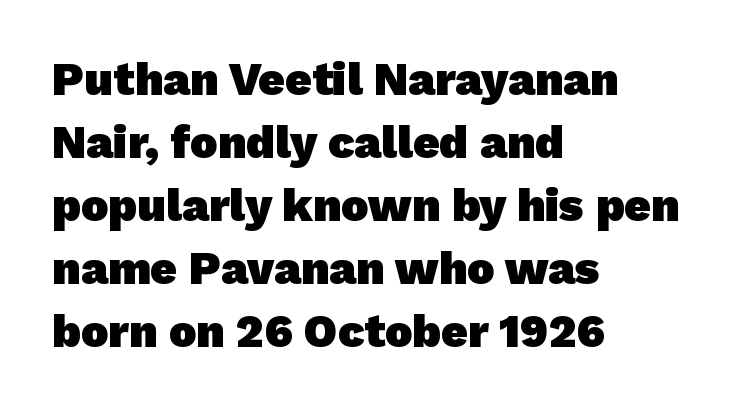
Q: Is the text bold? A: Yes.
Q: Is the typeface a serif or a sans-serif typeface? A: Sans-serif.
Q: Is the text underlined? A: No.
Q: How is the paragraph aligned? A: Left-aligned.
Q: Is the spacing between letters normal or unusually wide? A: Normal.
Q: Is the spacing between lines tight, normal or loose? A: Normal.
Q: Width (condensed, normal, or wide)? A: Normal.
Q: Stroke contrast? A: Low.
Q: x-height? A: Medium.
Q: Monospaced? A: No.
